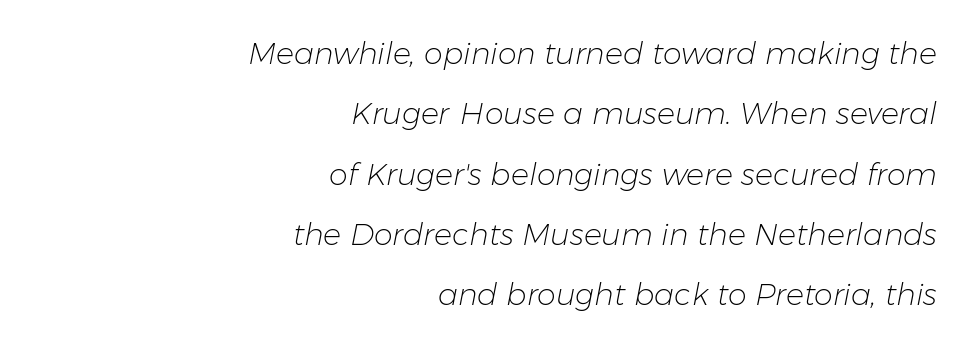
Q: Is the text bold? A: No.
Q: Is the text italic (slanted)? A: Yes, it leans right by about 11 degrees.
Q: Is the text underlined? A: No.
Q: How is the paragraph aligned? A: Right-aligned.
Q: Is the spacing between letters normal or unusually wide? A: Normal.
Q: Is the spacing between lines tight, normal or loose? A: Loose.
Q: Width (condensed, normal, or wide)? A: Normal.
Q: Stroke contrast? A: Low.
Q: x-height? A: Medium.
Q: Monospaced? A: No.
